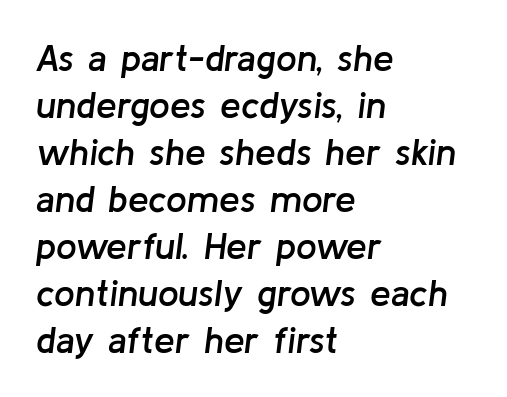
The passage shown is not underscored anywhere. The sample has been set in demibold, a notch under bold. Caption: multi-line text, flush left, ragged right. Each word holds together tightly as a unit, with standard inter-letter gaps. Notice how descenders clear the ascenders below comfortably — that's standard leading. Style check: oblique.
